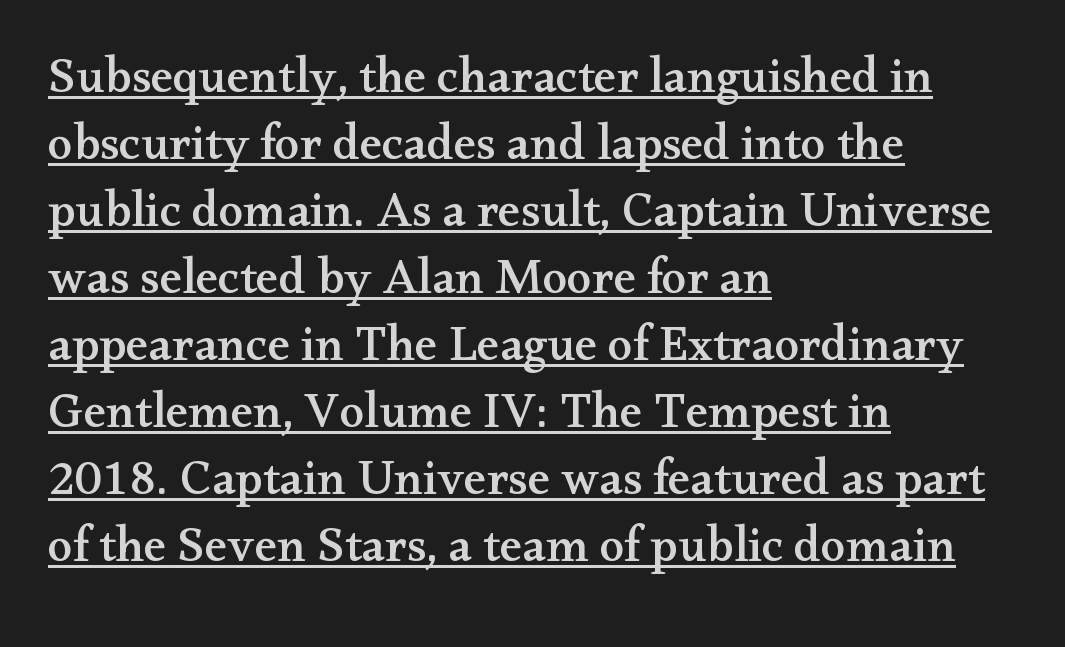
The image shows 50 px wide serif type, upright; set left-aligned, normal line spacing (1.34x), normal letter spacing, underlined; medium stroke contrast and a small x-height.
